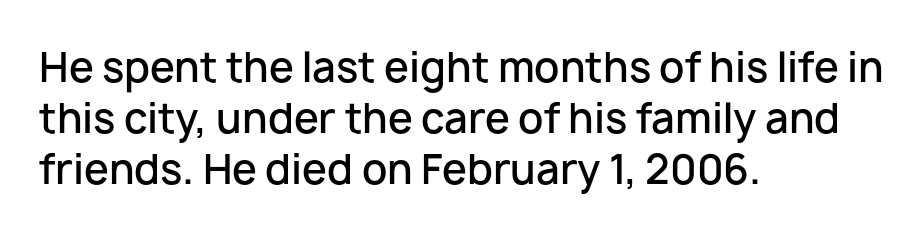
The image shows 40 px semibold sans-serif type, upright; set left-aligned, normal line spacing (1.28x), normal letter spacing, not underlined; low stroke contrast and a medium x-height.
